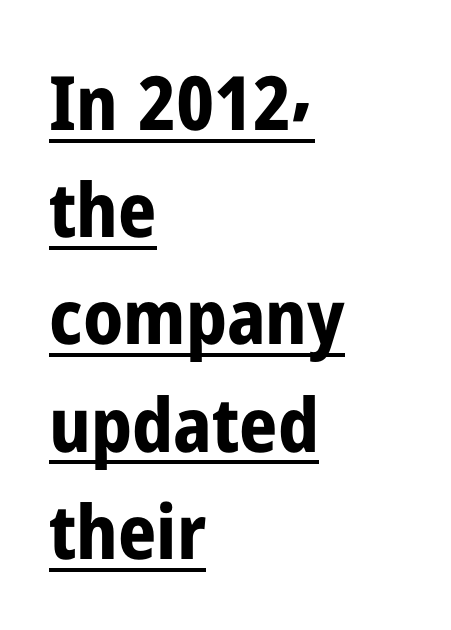
The image shows 75 px bold, condensed sans-serif type, upright; set left-aligned, normal line spacing (1.43x), normal letter spacing, underlined; low stroke contrast and a medium x-height.
